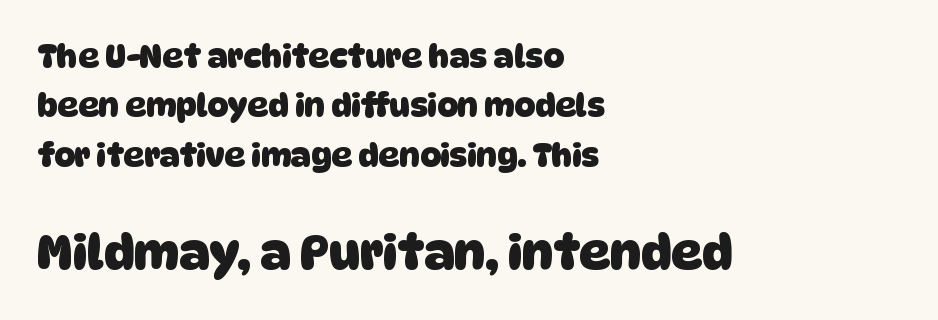
Q: Is the text bold? A: Yes.
Q: Is the typeface a serif or a sans-serif typeface? A: Sans-serif.
Q: Is the text underlined? A: No.
Q: How is the paragraph aligned? A: Left-aligned.
Q: Is the spacing between letters normal or unusually wide? A: Normal.
Q: Is the spacing between lines tight, normal or loose? A: Normal.
Q: Which block of text is set in a larger size, the first (top) or the second (bottom)? A: The second (bottom) one.
Q: Width (condensed, normal, or wide)? A: Normal.
Q: Stroke contrast? A: Low.
Q: x-height? A: Large.
Q: Monospaced? A: No.
